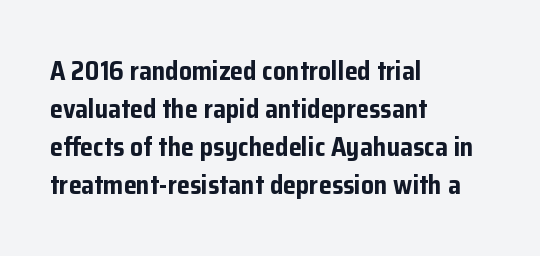
Horizontal alignment here is leftward, the default for most running prose. Nothing unusual about the tracking: characters are spaced as the font intends. Students, observe: this is what conventionally led text looks like. Does the lettering tilt? It doesn't — this is upright.
